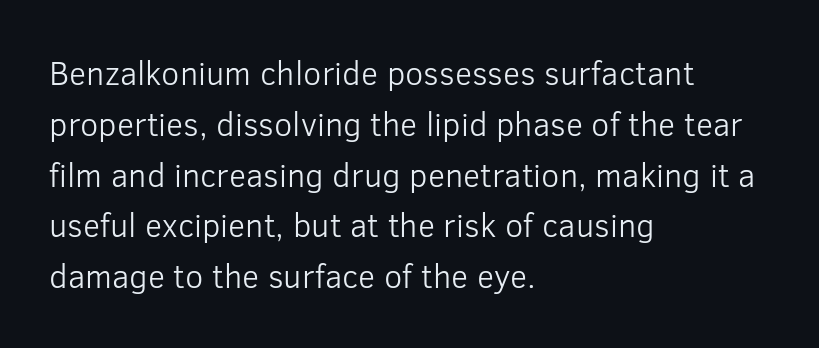
The typeface chosen for these lines omits serifs. In terms of leading, this rendering sits right in the middle. The letterforms sit shoulder to shoulder at normal distance. A student would call this left alignment; a typographer would say flush left, rag right. Note the varied advance widths — an 'i' is clearly narrower than an 'm'. No italicization has been applied; the sample stays upright.
